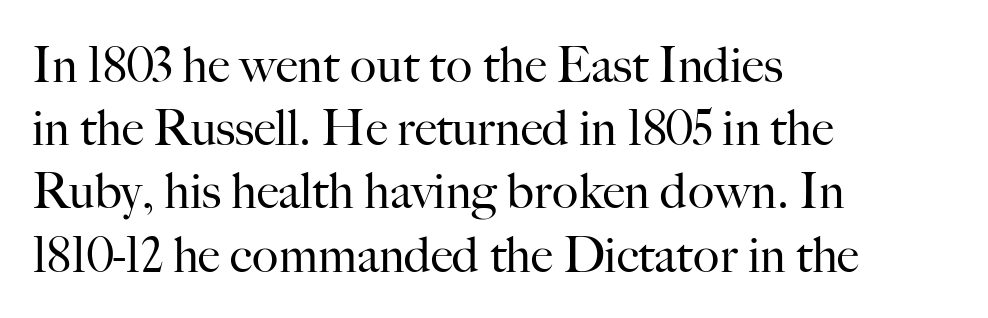
Q: Is the text bold? A: No.
Q: Is the text italic (slanted)? A: No, it is upright.
Q: Is the typeface a serif or a sans-serif typeface? A: Serif.
Q: Is the text underlined? A: No.
Q: How is the paragraph aligned? A: Left-aligned.
Q: Is the spacing between letters normal or unusually wide? A: Normal.
Q: Is the spacing between lines tight, normal or loose? A: Normal.
Q: Width (condensed, normal, or wide)? A: Normal.
Q: Stroke contrast? A: High.
Q: x-height? A: Small.
Q: Monospaced? A: No.
